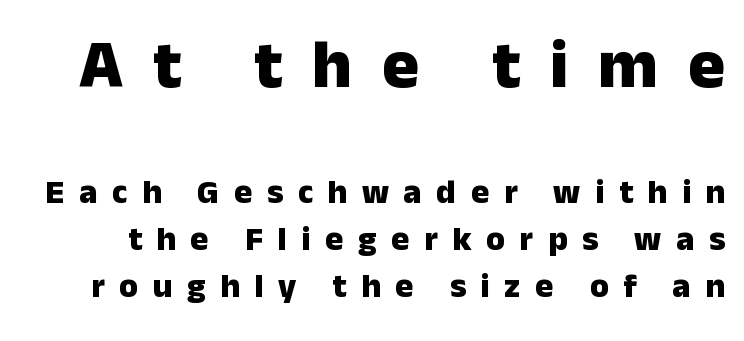
Q: Is the text bold? A: Yes.
Q: Is the text italic (slanted)? A: No, it is upright.
Q: Is the typeface a serif or a sans-serif typeface? A: Sans-serif.
Q: Is the text underlined? A: No.
Q: Is the spacing between letters normal or unusually wide? A: Unusually wide.
Q: Is the spacing between lines tight, normal or loose? A: Normal.
Q: Which block of text is set in a larger size, the first (top) or the second (bottom)? A: The first (top) one.
Q: Width (condensed, normal, or wide)? A: Normal.
Q: Stroke contrast? A: Low.
Q: x-height? A: Medium.
Q: Monospaced? A: No.
